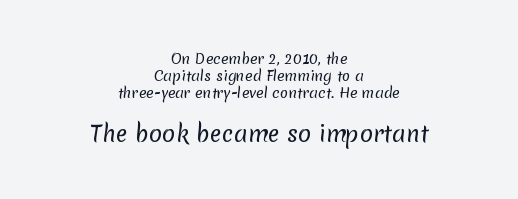
These lines stack symmetrically, like a column narrowing and widening about its center. The space beneath each line is pristine and unruled. Bold? No — there's no thickening of the strokes. The letters sit at their default tracking, neither squeezed nor spread.
